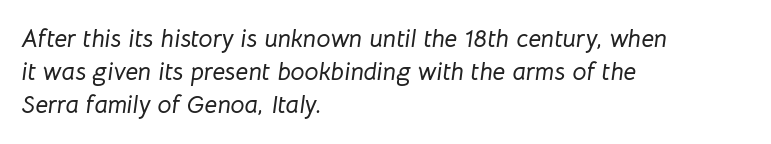
{"italic": "yes", "lean": "right", "slant_degrees": 8, "underline": "no", "align": "left", "line_spacing": "normal", "line_spacing_ratio": 1.33, "letter_spacing": "normal", "letter_spacing_em": 0.0, "glyph_px": 25}
